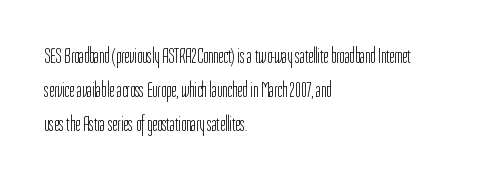
Q: Is the text bold? A: No.
Q: Is the text italic (slanted)? A: No, it is upright.
Q: Is the text underlined? A: No.
Q: How is the paragraph aligned? A: Left-aligned.
Q: Is the spacing between letters normal or unusually wide? A: Normal.
Q: Is the spacing between lines tight, normal or loose? A: Normal.
